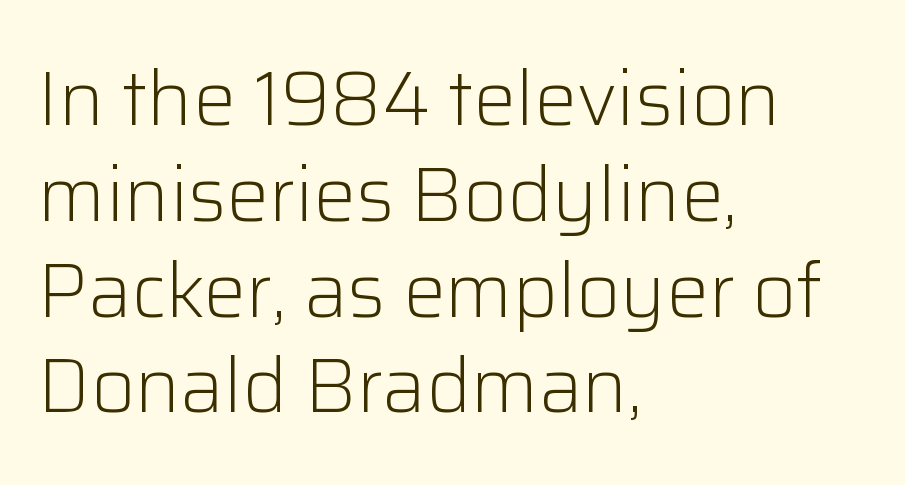
The image shows 76 px light sans-serif type, upright; set left-aligned, normal line spacing (1.26x), normal letter spacing, not underlined; low stroke contrast and a medium x-height.
